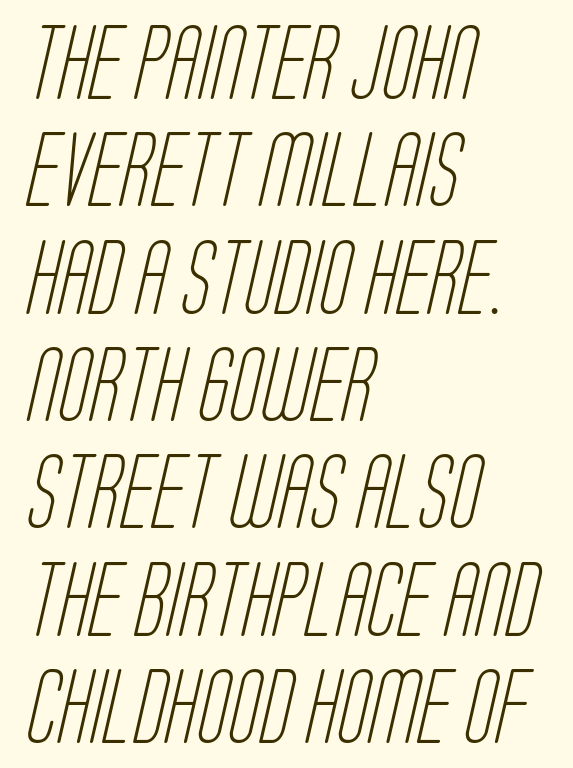
{"serif": "no", "bold": "no", "weight": "light", "width": "condensed", "stroke_contrast": "low", "x_height": "large", "monospaced": "no", "underline": "no", "align": "left", "line_spacing": "normal", "line_spacing_ratio": 1.47, "letter_spacing": "normal", "letter_spacing_em": 0.0, "glyph_px": 73}
